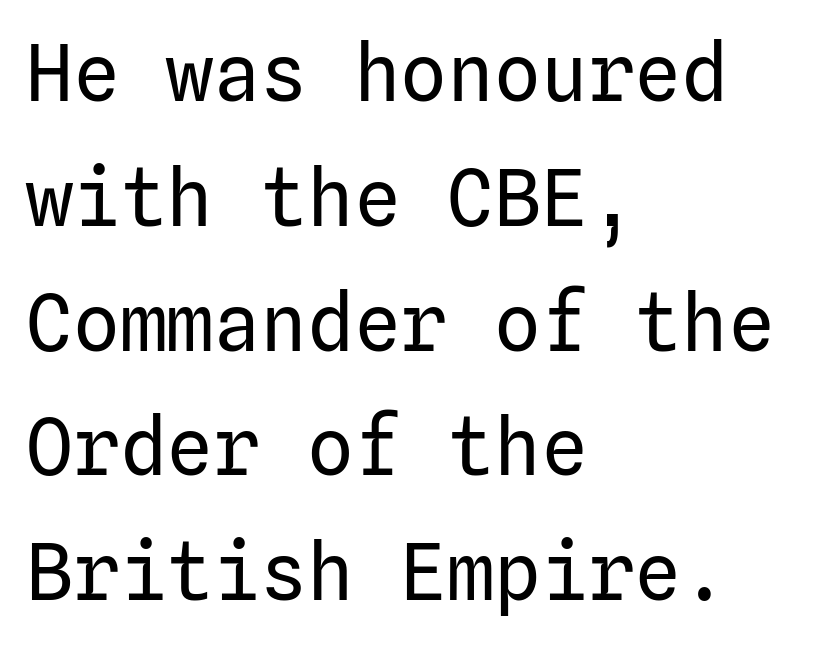
Successive baselines arrive at the customary interval. Bold? No — there's no thickening of the strokes. Upright lettering throughout. The paragraph has a hard left edge and a soft right edge. To sum up the face: it is a sans, with no serifs. Short note: letters normally spaced.
